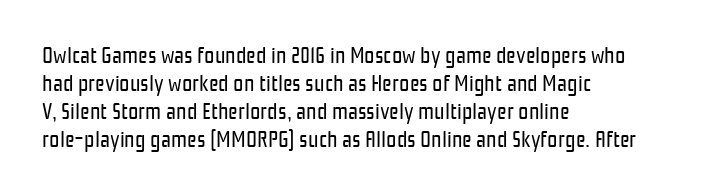
{"italic": "no", "bold": "no", "underline": "no", "align": "left", "line_spacing_ratio": 1.22, "letter_spacing": "normal", "letter_spacing_em": 0.0, "glyph_px": 23}
